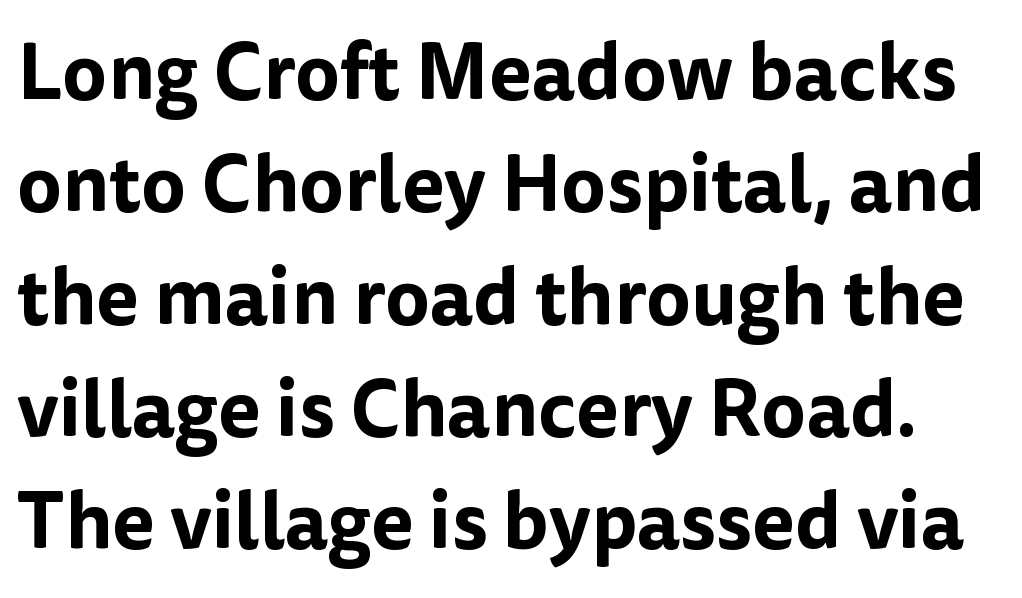
The image shows 78 px sans-serif type, upright; set normal line spacing (1.44x), normal letter spacing, not underlined; low stroke contrast and a medium x-height.
